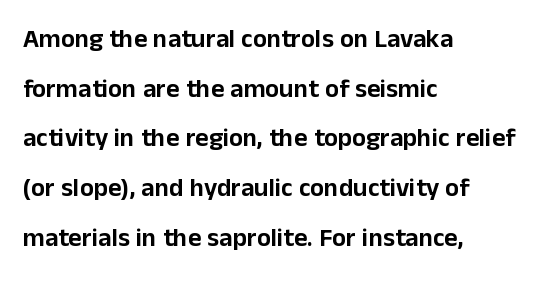
Only glyphs here, with clear space below each row. Posture: upright roman. Visually the block forms a straight wall on the left and a jagged coastline on the right. One glance says open: line gaps are wider than usual. The letterforms sit shoulder to shoulder at normal distance.
